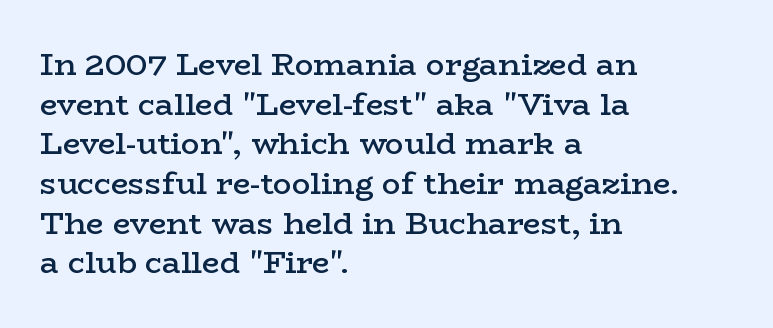
Left-aligned paragraph, ragged on the right. Observe the ordinary spacing: letters are neighbours, not strangers. Varying glyph widths throughout — classic text-font behaviour. No italicization has been applied; the sample stays upright.
